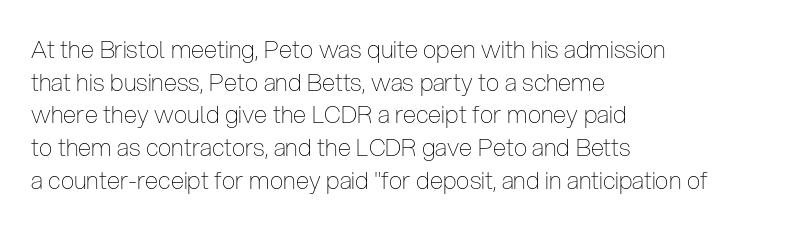
Q: Is the text bold? A: No.
Q: Is the text italic (slanted)? A: No, it is upright.
Q: Is the text underlined? A: No.
Q: How is the paragraph aligned? A: Left-aligned.
Q: Is the spacing between letters normal or unusually wide? A: Normal.
Q: Is the spacing between lines tight, normal or loose? A: Normal.
